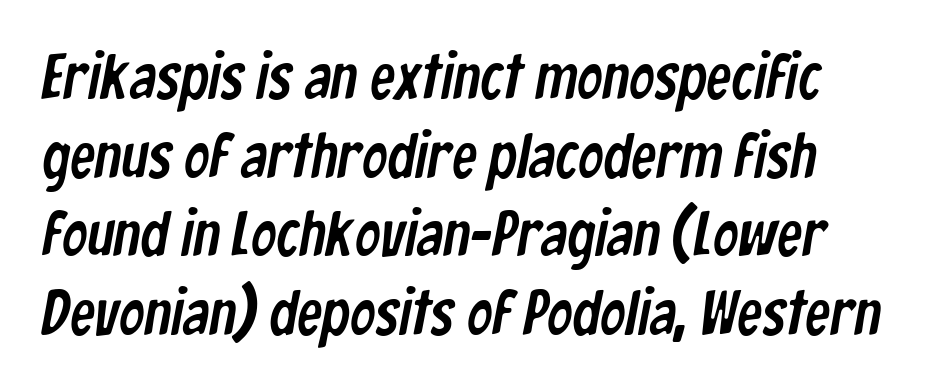
The image shows 63 px condensed sans-serif type; set normal line spacing (1.25x), normal letter spacing, not underlined; low stroke contrast and a medium x-height.
